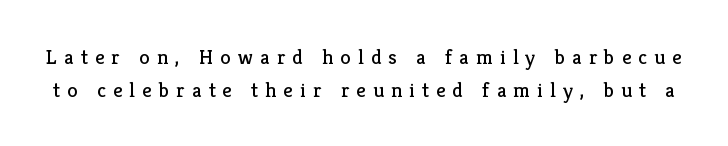
The image shows 21 px text type, upright; set normal line spacing (1.57x), unusually wide letter spacing (+0.34 em), not underlined.
